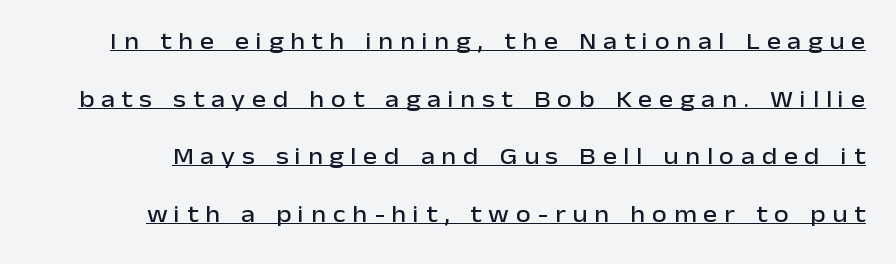
{"italic": "no", "underline": "yes", "line_spacing": "loose", "line_spacing_ratio": 2.4, "letter_spacing": "wide", "letter_spacing_em": 0.28, "glyph_px": 24}
